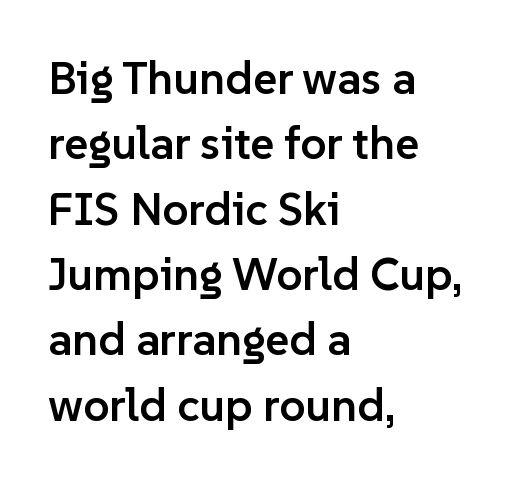
A sans-serif font was chosen for this passage. Rows of type keep a routine distance in the vertical direction. Note the varied advance widths — an 'i' is clearly narrower than an 'm'. The zone under the glyphs is completely vacant. Caption: semibold face, moderately heavy strokes. Letter spacing: default.
